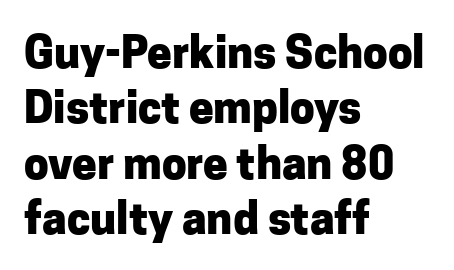
The image shows 44 px heavy sans-serif type, upright; set left-aligned, normal line spacing (1.26x), normal letter spacing, not underlined; low stroke contrast and a medium x-height.
